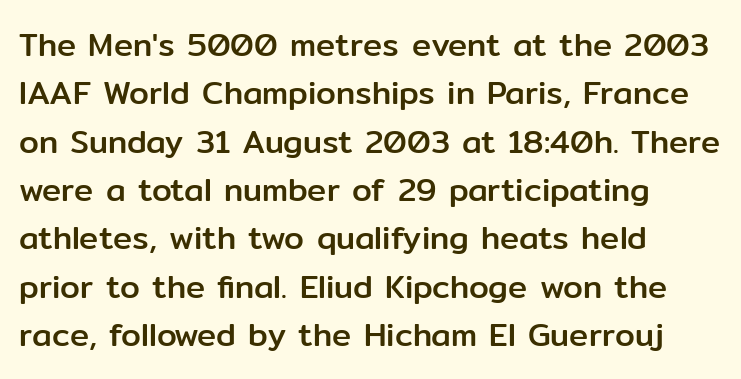
Q: Is the text italic (slanted)? A: No, it is upright.
Q: Is the typeface a serif or a sans-serif typeface? A: Sans-serif.
Q: Is the text underlined? A: No.
Q: How is the paragraph aligned? A: Left-aligned.
Q: Is the spacing between letters normal or unusually wide? A: Normal.
Q: Is the spacing between lines tight, normal or loose? A: Normal.
Q: Width (condensed, normal, or wide)? A: Normal.
Q: Stroke contrast? A: Low.
Q: x-height? A: Medium.
Q: Monospaced? A: No.
